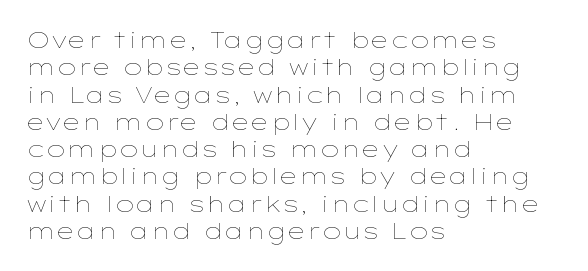
The image shows 22 px text type, upright; set left-aligned, line spacing 1.24x, normal letter spacing, not underlined.
